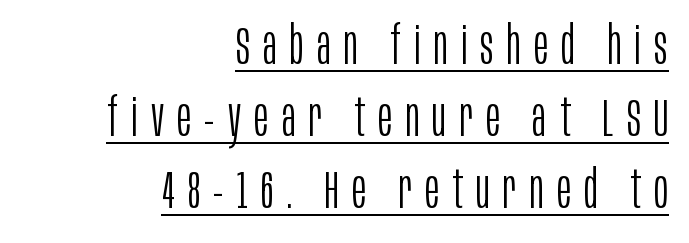
The image shows 53 px light, condensed sans-serif type, upright; set right-aligned, normal line spacing (1.36x), unusually wide letter spacing (+0.25 em), underlined; low stroke contrast and a large x-height.
